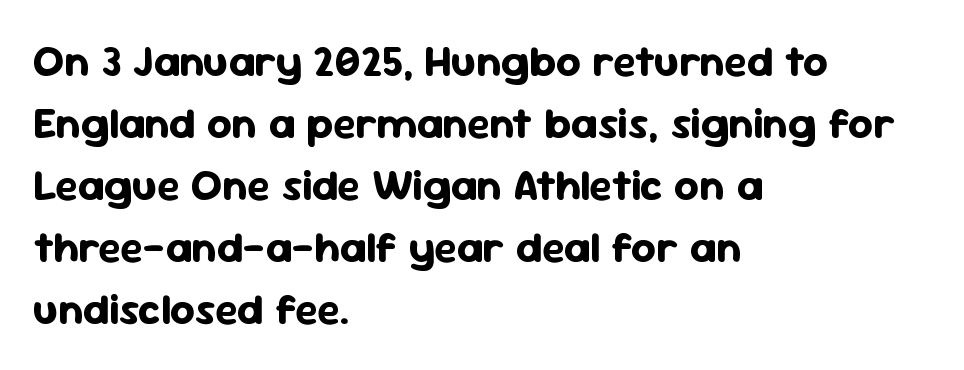
The image shows 43 px bold sans-serif type, upright; set left-aligned, normal line spacing (1.44x), normal letter spacing, not underlined; low stroke contrast and a medium x-height.
